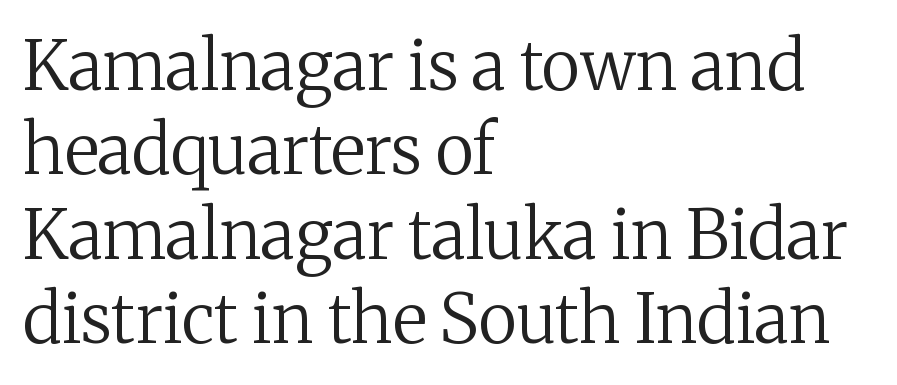
The image shows 68 px regular-weight serif type, upright; set left-aligned, line spacing 1.24x, normal letter spacing, not underlined; medium stroke contrast and a medium x-height.
